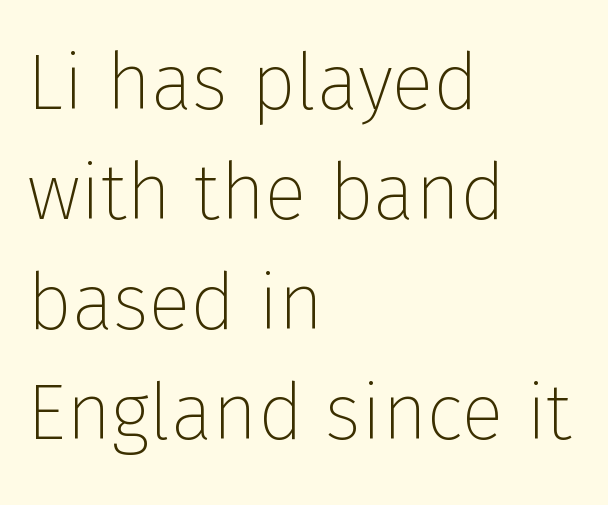
The image shows 78 px thin sans-serif type, upright; set left-aligned, normal line spacing (1.41x), normal letter spacing, not underlined; low stroke contrast and a medium x-height.
